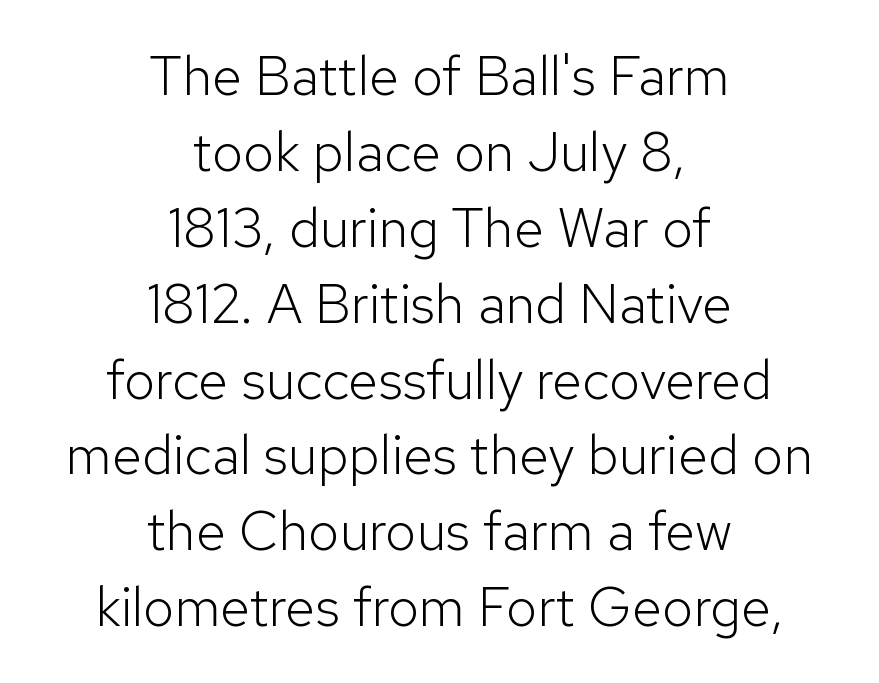
The gaps between neighbouring characters are ordinary and unremarkable. Varying glyph widths throughout — classic text-font behaviour. The rows are spaced the way most documents space them. Serif or sans? Sans — the stroke terminals are bare. In terms of posture, this sample is upright. The passage shown is not bold in any degree.
